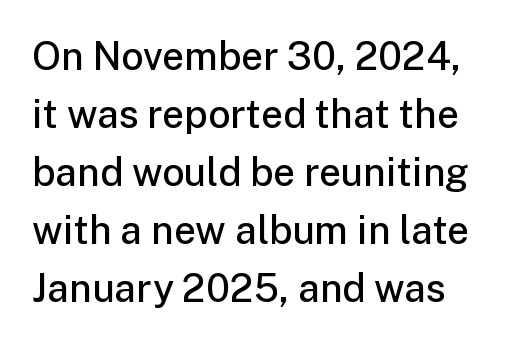
The rendering uses natural spacing where letterforms have individual widths. The rendering shows plain stroke endings on the letterforms — a sans-serif design. The gap between lines stays unmarked. A typesetter would call this leading conventional body-copy spacing. A typesetter would call this zero additional tracking. The letters stand upright; this is a roman face.
